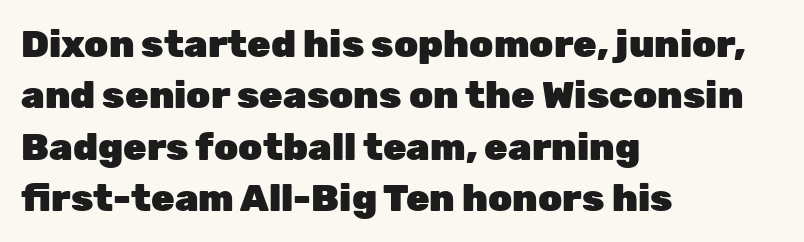
Is the block centered? No — it sits flush against the left margin. This sample uses an upright cut, with every glyph sitting square on the baseline. This rendering leaves character spacing at its baseline value. Typographically, this falls in the sans-serif category. Glance below the letters and you will spot only blank space. Notice how descenders clear the ascenders below comfortably — that's standard leading.
